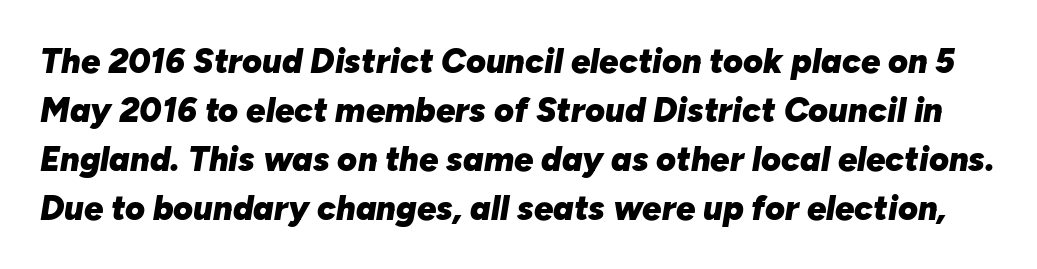
The image shows 34 px heavy type, italic (leaning right); set normal line spacing (1.44x), normal letter spacing, not underlined; low stroke contrast and a medium x-height.
